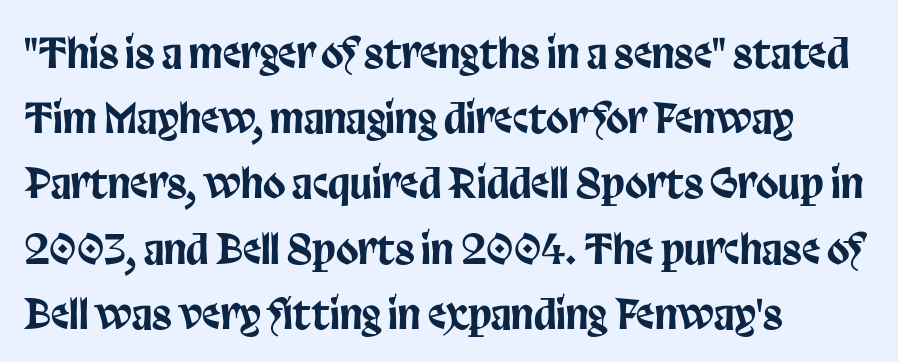
Q: Is the text italic (slanted)? A: No, it is upright.
Q: Is the typeface a serif or a sans-serif typeface? A: Sans-serif.
Q: Is the text underlined? A: No.
Q: How is the paragraph aligned? A: Left-aligned.
Q: Is the spacing between letters normal or unusually wide? A: Normal.
Q: Is the spacing between lines tight, normal or loose? A: Normal.
Q: Width (condensed, normal, or wide)? A: Condensed.
Q: Stroke contrast? A: Low.
Q: x-height? A: Large.
Q: Monospaced? A: No.
